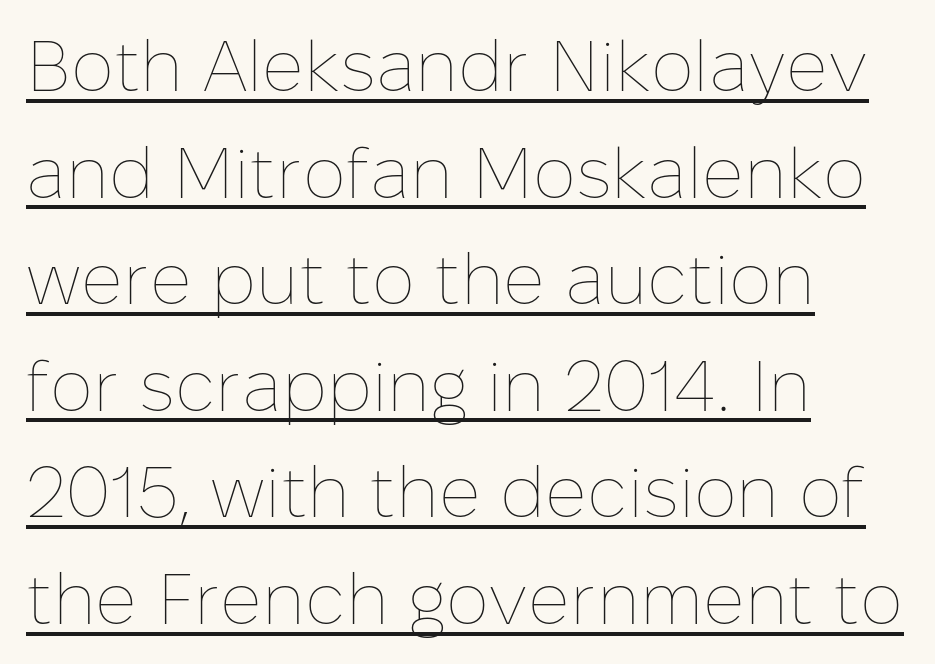
The image shows 72 px thin type, upright; set left-aligned, normal line spacing (1.48x), normal letter spacing, underlined; low stroke contrast and a medium x-height.
